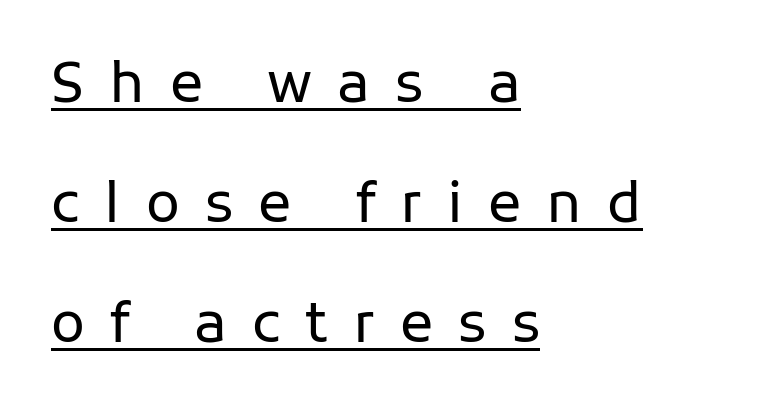
Q: Is the text bold? A: No.
Q: Is the text italic (slanted)? A: No, it is upright.
Q: Is the typeface a serif or a sans-serif typeface? A: Sans-serif.
Q: Is the text underlined? A: Yes.
Q: How is the paragraph aligned? A: Left-aligned.
Q: Is the spacing between letters normal or unusually wide? A: Unusually wide.
Q: Is the spacing between lines tight, normal or loose? A: Loose.
Q: Width (condensed, normal, or wide)? A: Normal.
Q: Stroke contrast? A: Low.
Q: x-height? A: Medium.
Q: Monospaced? A: No.
